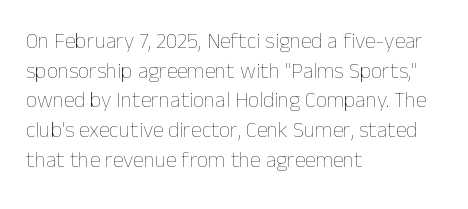
The image shows 22 px text type, upright; set left-aligned, normal line spacing (1.35x), normal letter spacing, not underlined.
